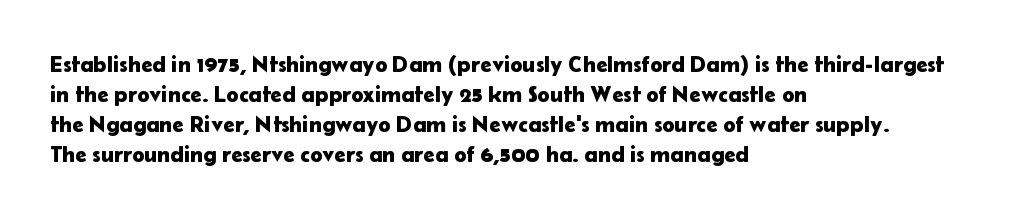
{"italic": "no", "underline": "no", "align": "left", "line_spacing": "normal", "line_spacing_ratio": 1.3, "letter_spacing": "normal", "letter_spacing_em": 0.0, "glyph_px": 23}
